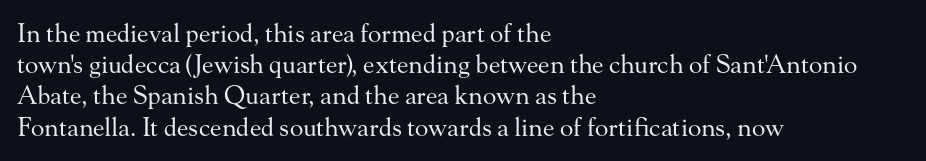
The image shows 25 px text type, upright; set left-aligned, normal line spacing (1.25x), normal letter spacing, not underlined.
